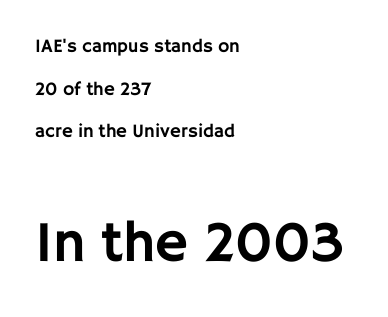
These two chunks differ in scale, with the bottom chunk taking the larger measure. The characters display no serif detailing; their extremities are plain. Each line starts at the same left margin while the right side varies. Varying glyph widths throughout — classic text-font behaviour. Widely set lines give the paragraph a tall, airy silhouette. This is roman type, the default non-slanted kind.
